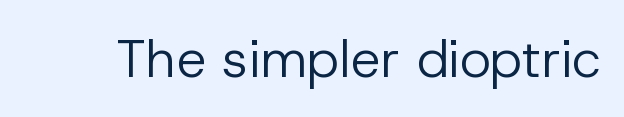
{"serif": "no", "italic": "no", "bold": "no", "weight": "regular", "width": "normal", "stroke_contrast": "low", "x_height": "medium", "monospaced": "no", "underline": "no", "letter_spacing": "normal", "letter_spacing_em": 0.0, "glyph_px": 53}
